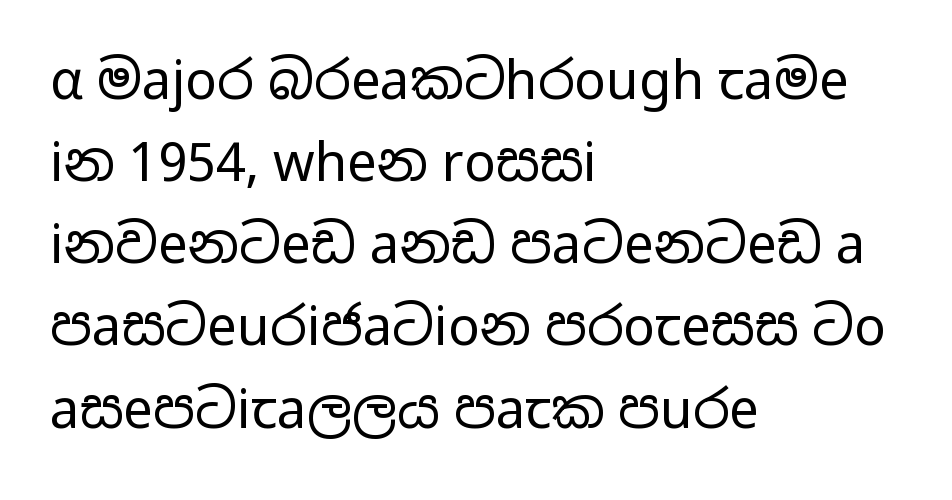
The image shows 53 px regular-weight, wide sans-serif type, upright; set left-aligned, normal line spacing (1.55x), normal letter spacing, not underlined; low stroke contrast and a medium x-height.
